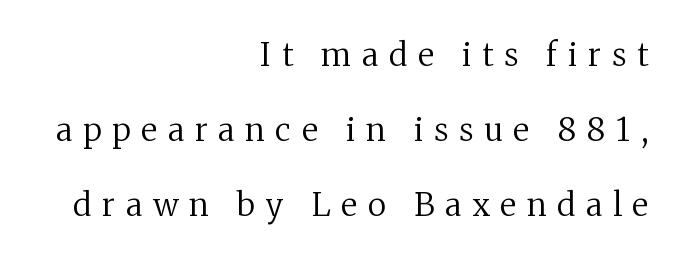
The image shows 32 px regular-weight serif type, upright; set right-aligned, loose line spacing (2.35x), unusually wide letter spacing (+0.34 em), not underlined; medium stroke contrast and a medium x-height.
